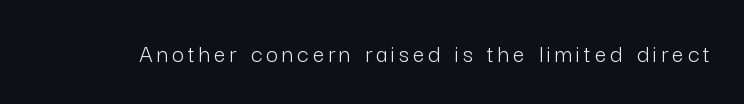
Q: Is the text bold? A: No.
Q: Is the text italic (slanted)? A: No, it is upright.
Q: Is the text underlined? A: No.
